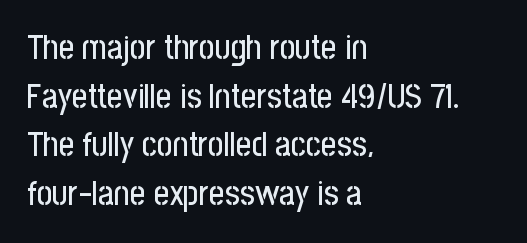
{"serif": "no", "italic": "no", "width": "condensed", "stroke_contrast": "low", "x_height": "medium", "monospaced": "no", "underline": "no", "align": "left", "line_spacing": "normal", "line_spacing_ratio": 1.43, "letter_spacing": "normal", "letter_spacing_em": 0.0, "glyph_px": 34}
